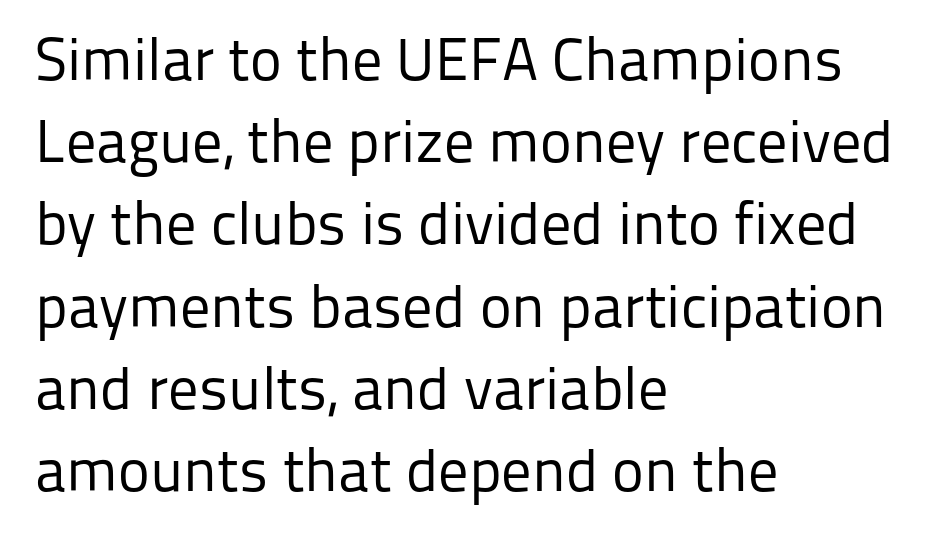
{"serif": "no", "italic": "no", "bold": "no", "weight": "regular", "width": "normal", "stroke_contrast": "low", "x_height": "medium", "monospaced": "no", "underline": "no", "align": "left", "line_spacing": "normal", "line_spacing_ratio": 1.37, "letter_spacing": "normal", "letter_spacing_em": 0.0, "glyph_px": 60}
